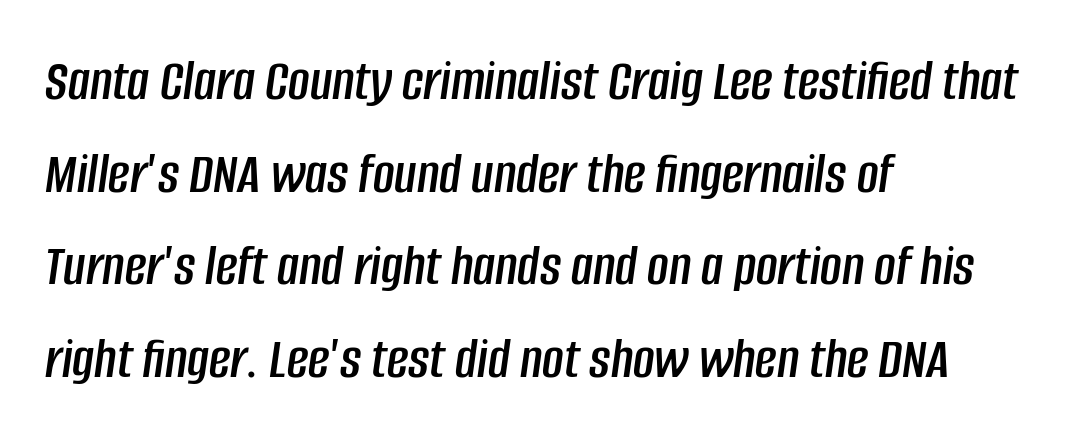
The image shows 59 px condensed type, italic (leaning right); set left-aligned, normal line spacing (1.57x), normal letter spacing, not underlined; low stroke contrast and a large x-height.
